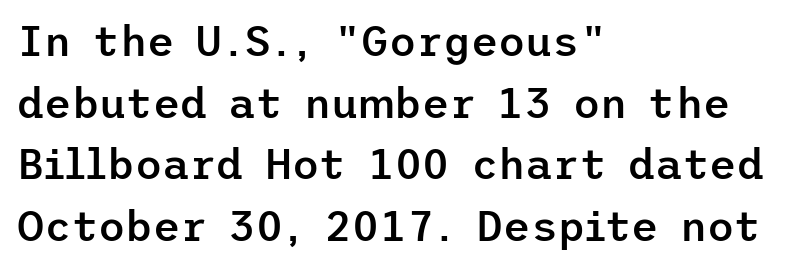
{"serif": "no", "italic": "no", "bold": "semi", "weight": "semibold", "width": "normal", "stroke_contrast": "low", "x_height": "medium", "underline": "no", "align": "left", "line_spacing": "normal", "line_spacing_ratio": 1.47, "letter_spacing": "normal", "letter_spacing_em": 0.0, "glyph_px": 42}
